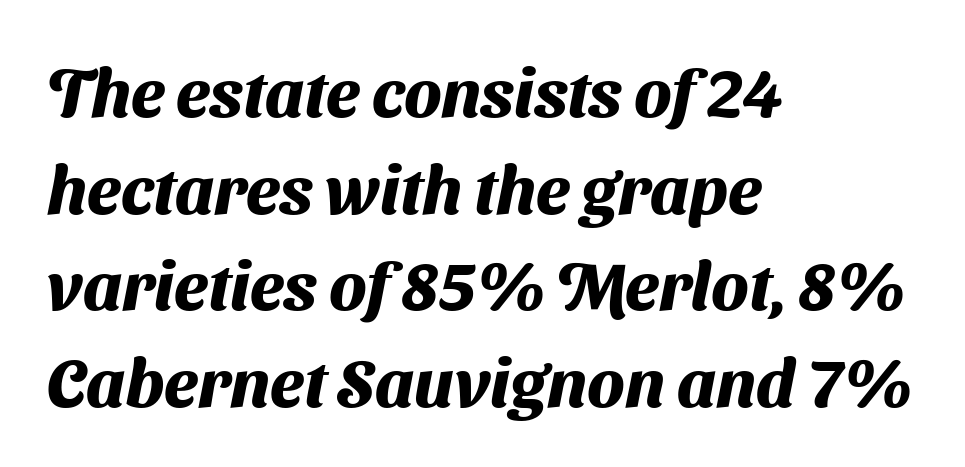
This sample is left-justified, so line endings fall wherever the words run out. You can tell from the bare stems that sans-serif type was used. The typesetting leans heavy: a genuine bold. In terms of letterspacing, this is plain default setting. Each letter keeps its own natural width here, so spacing adapts to shape.
